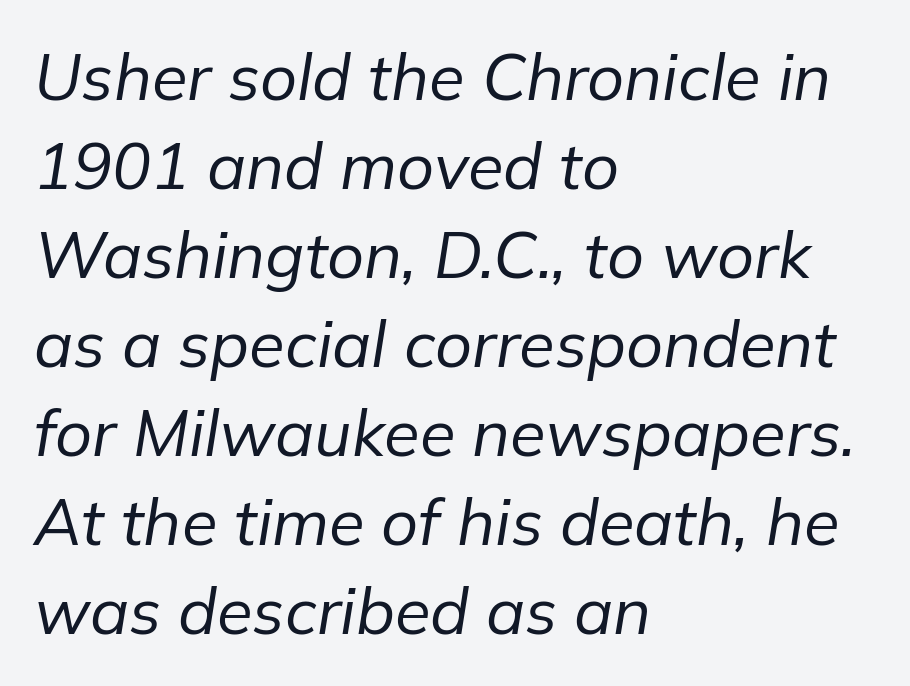
{"italic": "yes", "lean": "right", "slant_degrees": 9, "bold": "no", "weight": "regular", "width": "normal", "stroke_contrast": "low", "x_height": "medium", "monospaced": "no", "underline": "no", "align": "left", "line_spacing": "normal", "line_spacing_ratio": 1.37, "letter_spacing": "normal", "letter_spacing_em": 0.0, "glyph_px": 65}
